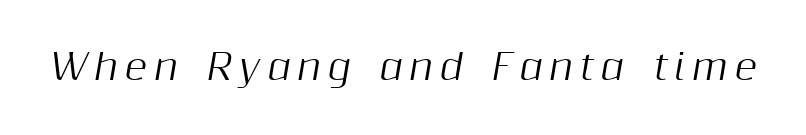
The rendering uses natural spacing where letterforms have individual widths. Type without underlining. Style check: oblique.
